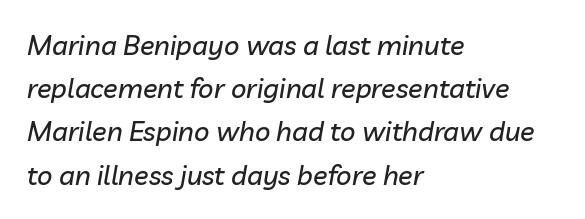
Spacing between characters is what you'd get straight out of the box. Would a proofreader flag this as italicized? Yes. All the whitespace from short lines collects on the right. Evenly set lines give the paragraph a standard silhouette. Type without underlining.
